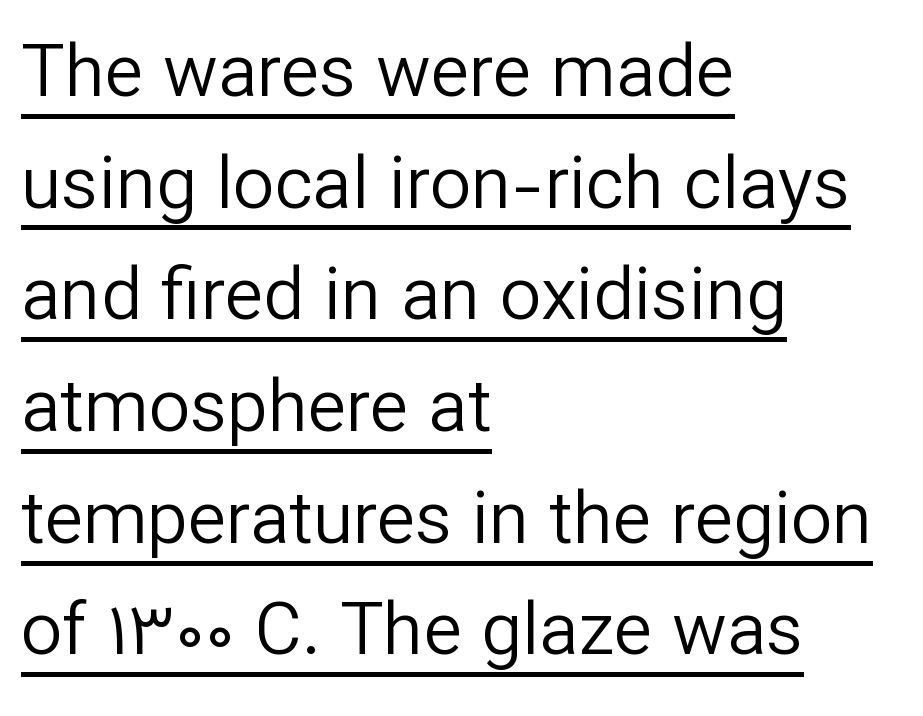
A rule runs beneath these lines of type. Serifs: no, the terminals of the letterforms are clean. These lines keep a tight, regular rhythm from letter to letter. Each letter keeps its own natural width here, so spacing adapts to shape. If you drew a line through each stem, it would be perfectly vertical. Stem width sits at or under what a default text font uses.
